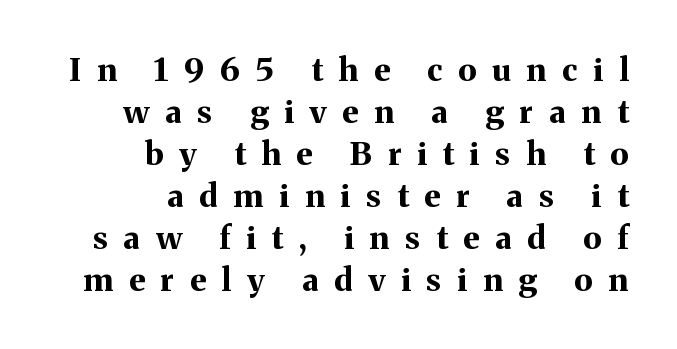
{"serif": "yes", "italic": "no", "bold": "yes", "weight": "bold", "width": "normal", "stroke_contrast": "medium", "x_height": "medium", "monospaced": "no", "underline": "no", "align": "right", "line_spacing": "normal", "line_spacing_ratio": 1.31, "letter_spacing": "wide", "letter_spacing_em": 0.49, "glyph_px": 32}
